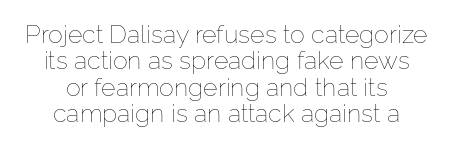
Q: Is the text bold? A: No.
Q: Is the text italic (slanted)? A: No, it is upright.
Q: Is the text underlined? A: No.
Q: How is the paragraph aligned? A: Centered.
Q: Is the spacing between letters normal or unusually wide? A: Normal.
Q: Is the spacing between lines tight, normal or loose? A: Tight.
